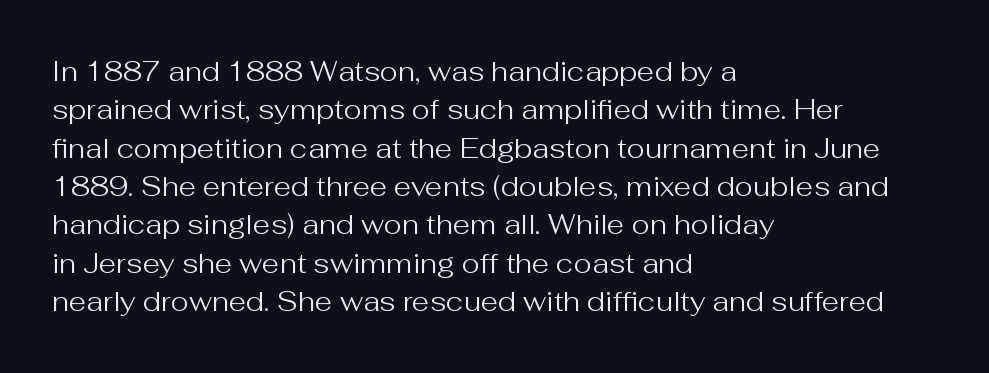
{"serif": "no", "italic": "no", "bold": "no", "weight": "regular", "width": "normal", "stroke_contrast": "medium", "x_height": "medium", "monospaced": "no", "underline": "no", "align": "left", "line_spacing": "normal", "line_spacing_ratio": 1.37, "letter_spacing": "normal", "letter_spacing_em": 0.0, "glyph_px": 28}
